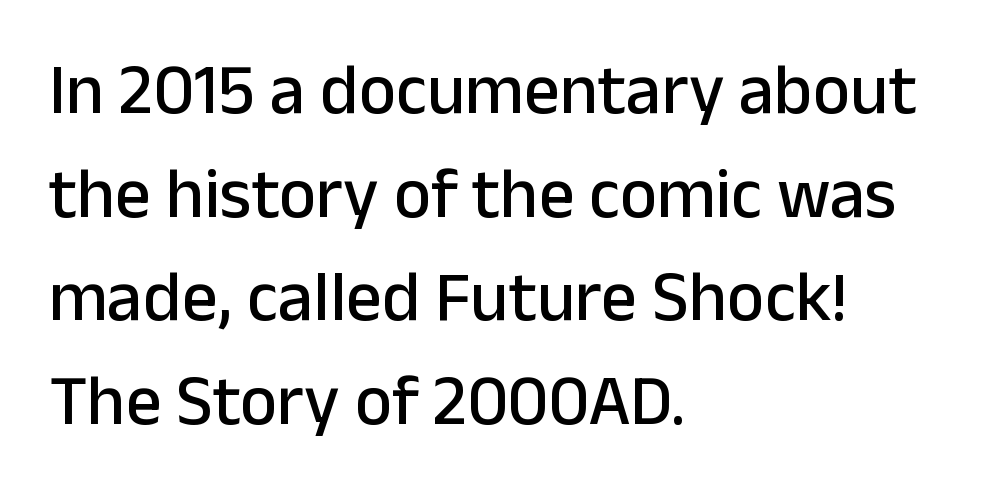
{"serif": "no", "italic": "no", "width": "normal", "stroke_contrast": "low", "x_height": "medium", "monospaced": "no", "underline": "no", "align": "left", "line_spacing": "normal", "line_spacing_ratio": 1.46, "letter_spacing": "normal", "letter_spacing_em": 0.0, "glyph_px": 71}
